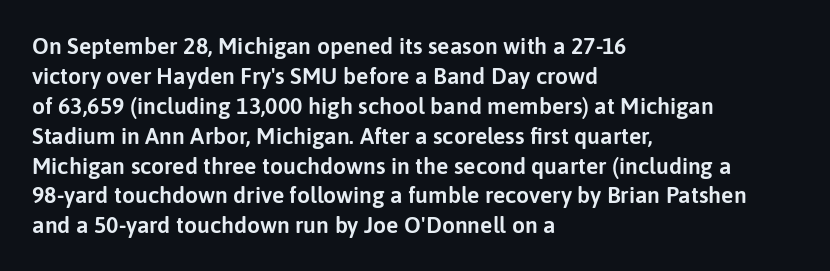
The image shows 23 px text type, upright; set left-aligned, normal line spacing (1.3x), normal letter spacing, not underlined.
